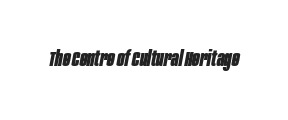
The image shows 22 px bold type, italic (leaning right); set normal letter spacing, not underlined.
